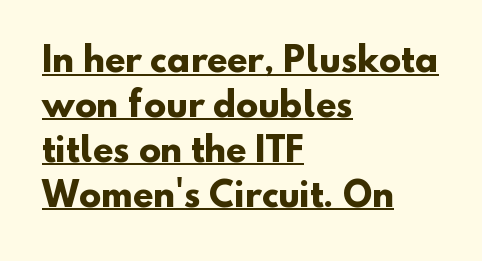
The image shows 33 px heavy sans-serif type; set left-aligned, normal line spacing (1.36x), normal letter spacing, underlined; low stroke contrast and a small x-height.
